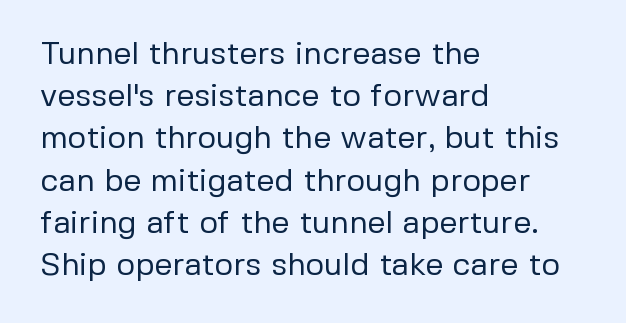
Looks like regular typesetting: each glyph gets only the width it needs. The compositor pushed each line to the left boundary. Nope, no serifs anywhere on these letters. This rendering features lettering with no underline.
